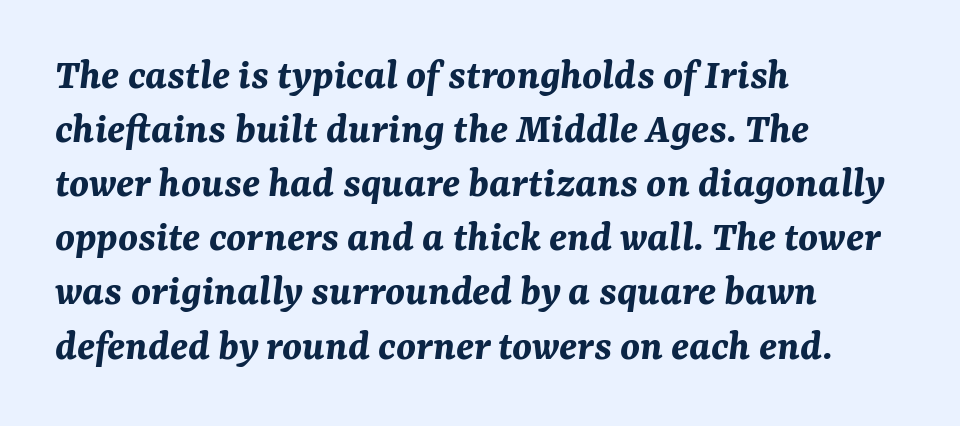
Q: Is the text bold? A: Yes.
Q: Is the text italic (slanted)? A: Yes, it leans right by about 7 degrees.
Q: Is the text underlined? A: No.
Q: How is the paragraph aligned? A: Left-aligned.
Q: Is the spacing between letters normal or unusually wide? A: Normal.
Q: Width (condensed, normal, or wide)? A: Normal.
Q: Stroke contrast? A: Medium.
Q: x-height? A: Medium.
Q: Monospaced? A: No.
